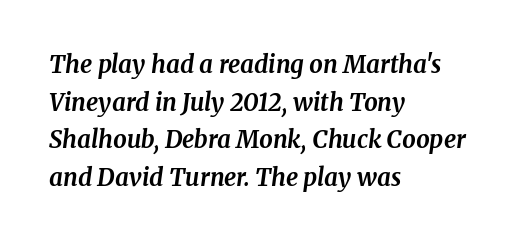
The image shows 24 px bold type, italic (leaning right); set left-aligned, normal line spacing (1.57x), normal letter spacing, not underlined.
